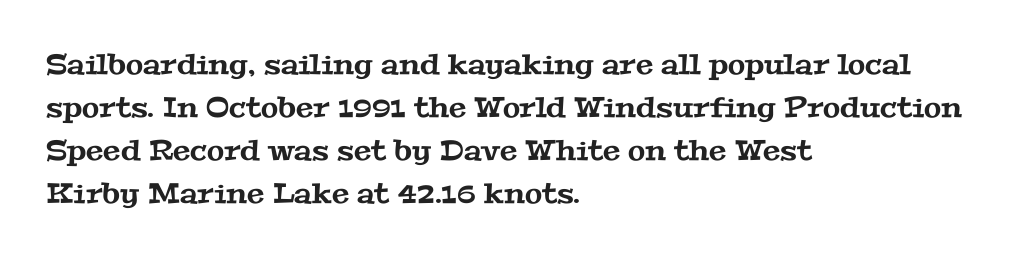
The rag falls on the right side of this text block. The vertical gap from one line to the next is medium. Little horizontal feet cap the strokes, marking this as serif type. Nothing unusual about the tracking: characters are spaced as the font intends.
